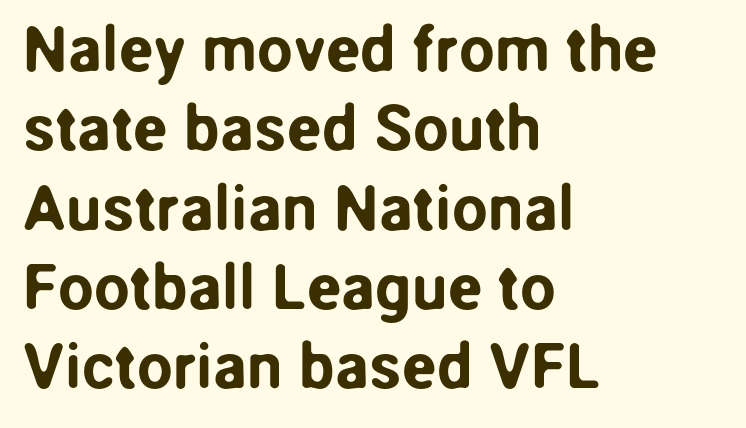
{"serif": "no", "italic": "no", "width": "normal", "stroke_contrast": "low", "x_height": "medium", "monospaced": "no", "underline": "no", "align": "left", "line_spacing_ratio": 1.24, "letter_spacing": "normal", "letter_spacing_em": 0.0, "glyph_px": 64}
